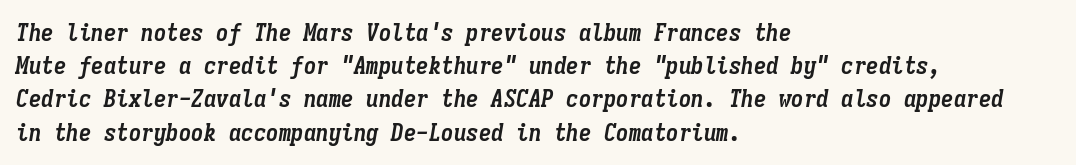
Check under the words: just untouched page. Does the copy run flush right? No — it runs flush left. Designer's note — italics engaged. Vertically, the passage feels balanced, rows spaced as you'd expect. Look at the stroke-to-counter ratio: heavy, a bold. Students, note that the glyphs here touch the page at normal intervals.
